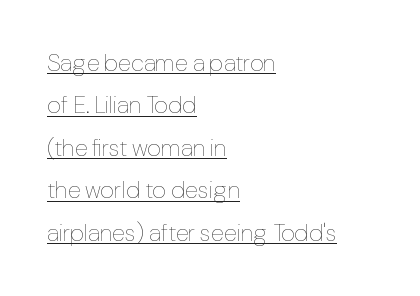
Q: Is the text bold? A: No.
Q: Is the text italic (slanted)? A: No, it is upright.
Q: Is the text underlined? A: Yes.
Q: How is the paragraph aligned? A: Left-aligned.
Q: Is the spacing between letters normal or unusually wide? A: Normal.
